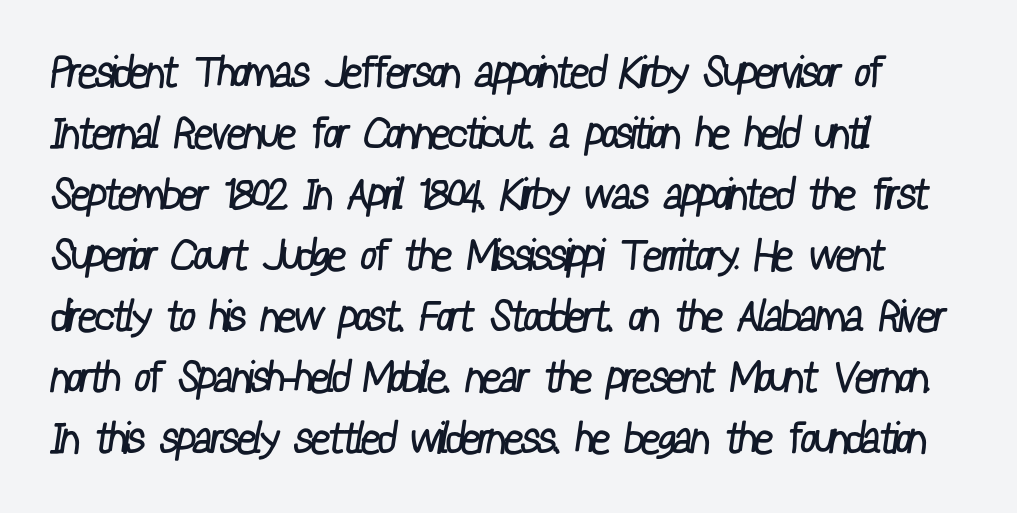
Q: Is the text bold? A: No.
Q: Is the typeface a serif or a sans-serif typeface? A: Sans-serif.
Q: Is the text underlined? A: No.
Q: How is the paragraph aligned? A: Left-aligned.
Q: Is the spacing between letters normal or unusually wide? A: Normal.
Q: Is the spacing between lines tight, normal or loose? A: Normal.
Q: Width (condensed, normal, or wide)? A: Condensed.
Q: Stroke contrast? A: Low.
Q: x-height? A: Medium.
Q: Monospaced? A: No.
